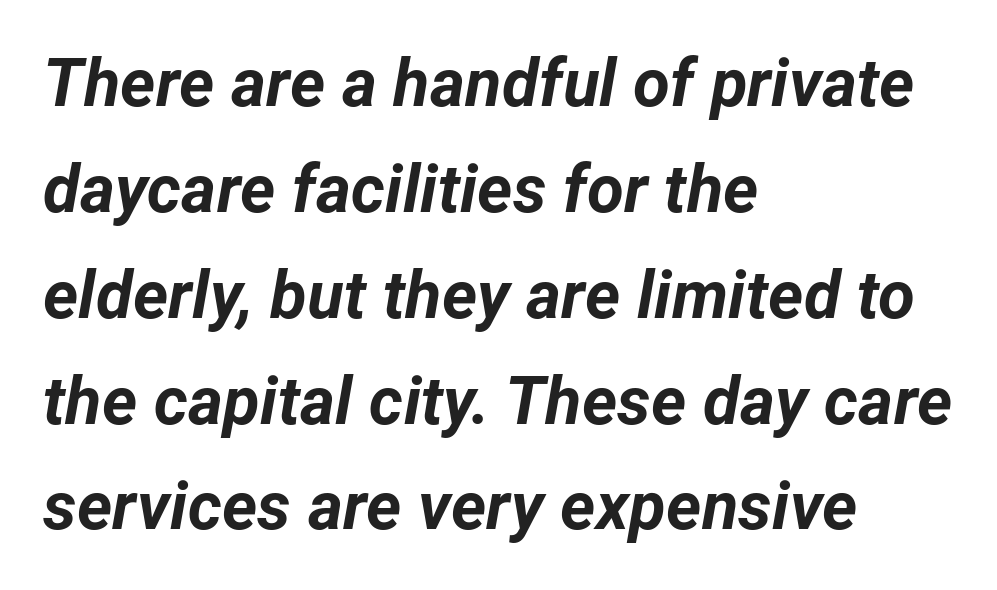
{"italic": "yes", "lean": "right", "slant_degrees": 12, "bold": "yes", "weight": "bold", "width": "normal", "stroke_contrast": "low", "x_height": "medium", "monospaced": "no", "underline": "no", "align": "left", "line_spacing": "normal", "line_spacing_ratio": 1.58, "letter_spacing": "normal", "letter_spacing_em": 0.0, "glyph_px": 67}
